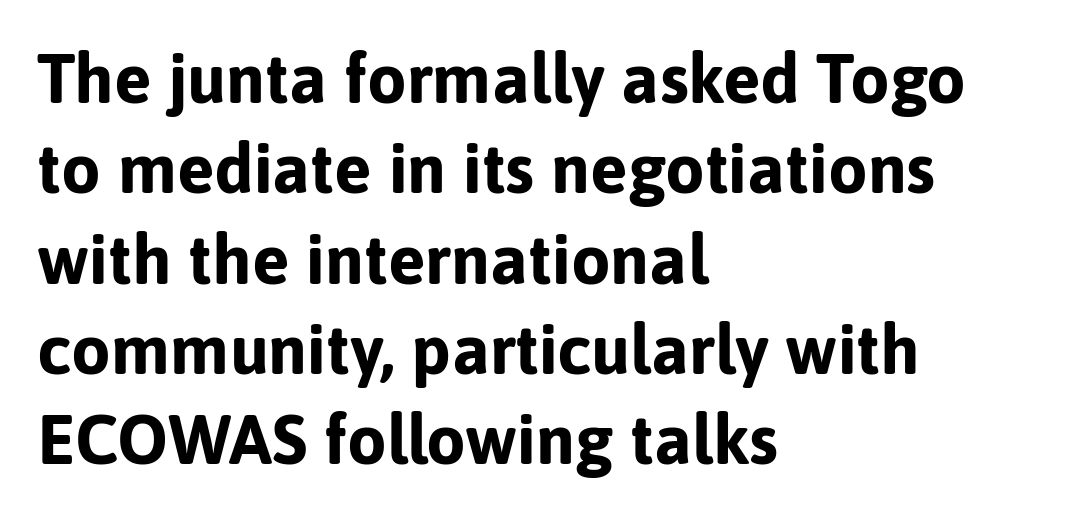
The image shows 70 px bold sans-serif type, upright; set left-aligned, normal line spacing (1.29x), normal letter spacing, not underlined; low stroke contrast and a medium x-height.
